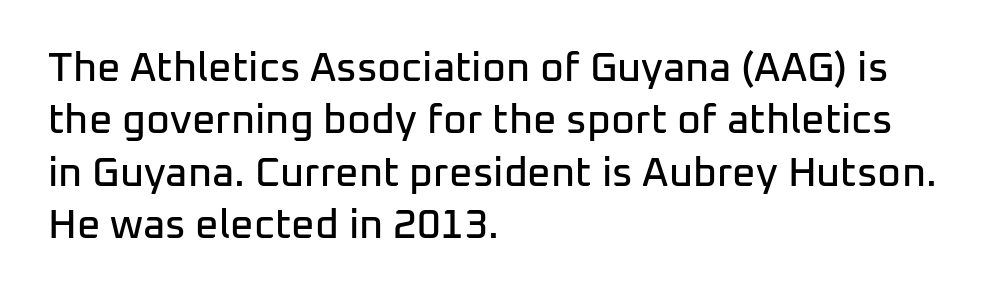
{"serif": "no", "italic": "no", "width": "normal", "stroke_contrast": "low", "x_height": "medium", "monospaced": "no", "underline": "no", "align": "left", "line_spacing": "normal", "line_spacing_ratio": 1.28, "letter_spacing": "normal", "letter_spacing_em": 0.0, "glyph_px": 41}
